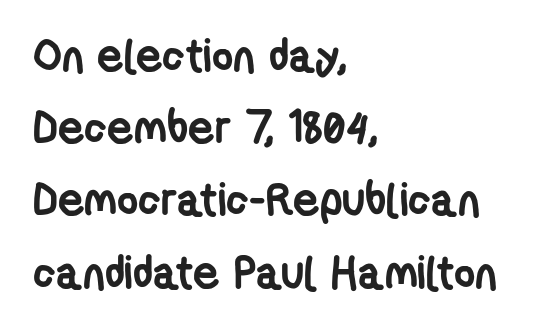
{"serif": "no", "bold": "yes", "weight": "semibold", "width": "condensed", "stroke_contrast": "low", "x_height": "medium", "monospaced": "no", "underline": "no", "align": "left", "line_spacing": "normal", "line_spacing_ratio": 1.57, "letter_spacing": "normal", "letter_spacing_em": 0.0, "glyph_px": 46}
